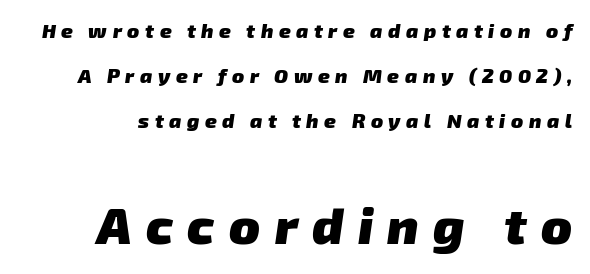
{"serif": "no", "bold": "yes", "weight": "heavy", "width": "normal", "stroke_contrast": "low", "x_height": "medium", "monospaced": "no", "underline": "no", "line_spacing": "loose", "line_spacing_ratio": 2.24, "letter_spacing": "wide", "letter_spacing_em": 0.28, "larger_block": "second", "size_ratio": 2.55, "glyph_px": 51}
